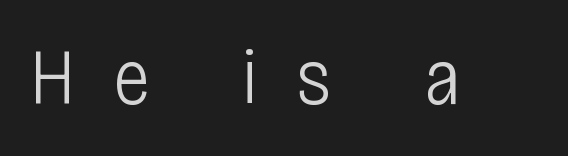
Q: Is the text bold? A: No.
Q: Is the text italic (slanted)? A: No, it is upright.
Q: Is the typeface a serif or a sans-serif typeface? A: Sans-serif.
Q: Is the text underlined? A: No.
Q: Is the spacing between letters normal or unusually wide? A: Unusually wide.
Q: Width (condensed, normal, or wide)? A: Condensed.
Q: Stroke contrast? A: Low.
Q: x-height? A: Large.
Q: Monospaced? A: No.
